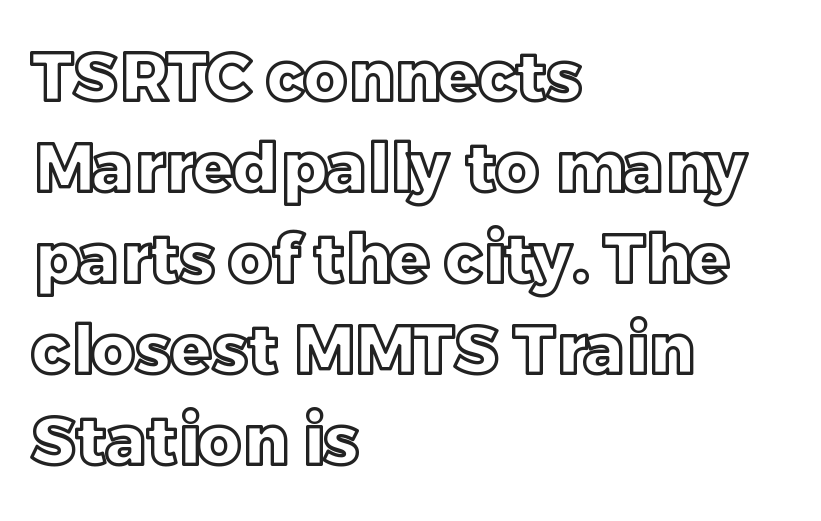
The image shows 67 px text type, upright; set left-aligned, normal line spacing (1.36x), normal letter spacing, not underlined; a large x-height.
